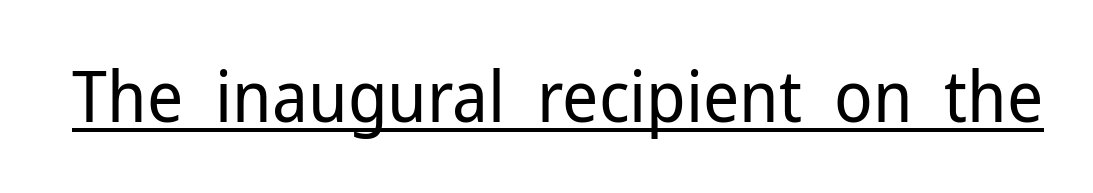
Q: Is the text bold? A: No.
Q: Is the text italic (slanted)? A: No, it is upright.
Q: Is the typeface a serif or a sans-serif typeface? A: Sans-serif.
Q: Is the text underlined? A: Yes.
Q: Is the spacing between letters normal or unusually wide? A: Normal.
Q: Width (condensed, normal, or wide)? A: Normal.
Q: Stroke contrast? A: Low.
Q: x-height? A: Medium.
Q: Monospaced? A: No.
